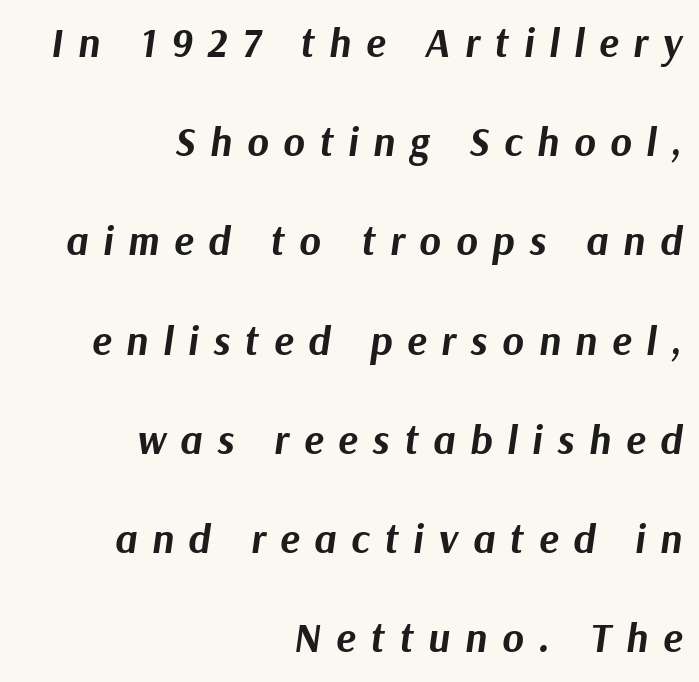
The passage is arranged like a letterhead date or caption credit — flush right. The face used here is proportionally spaced, like ordinary book or web type. Slanted lettering throughout. Unmarked baselines from the first word to the last. Does the leading feel generous? Absolutely, it's lavish.
